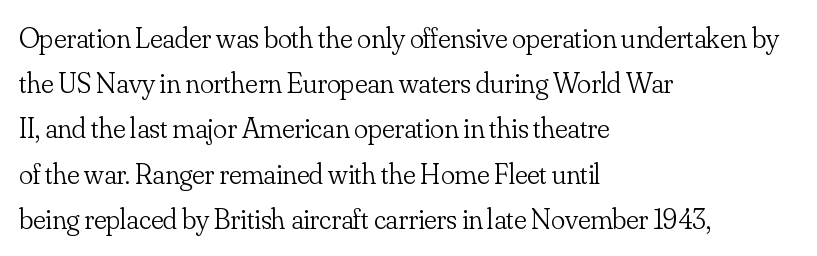
{"serif": "yes", "italic": "no", "bold": "no", "weight": "light", "width": "normal", "stroke_contrast": "low", "x_height": "small", "monospaced": "no", "underline": "no", "align": "left", "line_spacing": "normal", "line_spacing_ratio": 1.56, "letter_spacing": "normal", "letter_spacing_em": 0.0, "glyph_px": 29}
